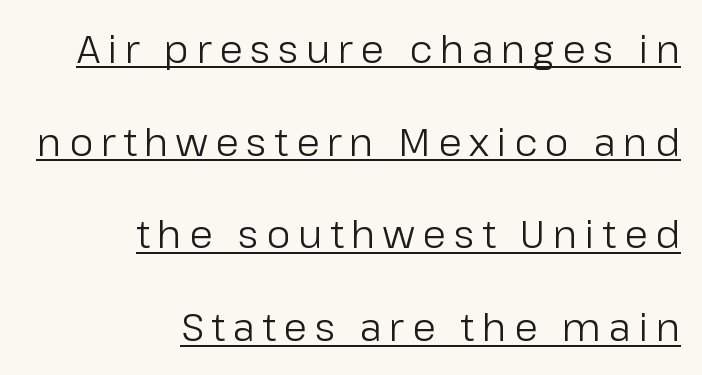
Q: Is the text bold? A: No.
Q: Is the text italic (slanted)? A: No, it is upright.
Q: Is the typeface a serif or a sans-serif typeface? A: Sans-serif.
Q: Is the text underlined? A: Yes.
Q: How is the paragraph aligned? A: Right-aligned.
Q: Is the spacing between letters normal or unusually wide? A: Unusually wide.
Q: Is the spacing between lines tight, normal or loose? A: Loose.
Q: Width (condensed, normal, or wide)? A: Normal.
Q: Stroke contrast? A: Low.
Q: x-height? A: Medium.
Q: Monospaced? A: No.
